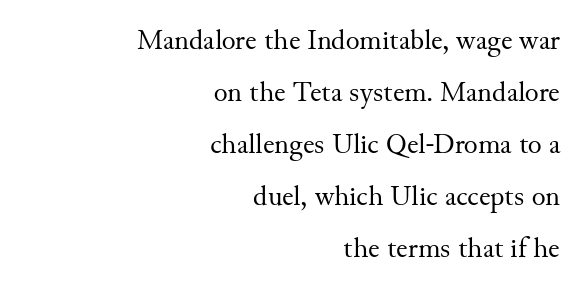
{"serif": "yes", "italic": "no", "bold": "no", "weight": "regular", "width": "normal", "stroke_contrast": "medium", "x_height": "small", "monospaced": "no", "underline": "no", "align": "right", "line_spacing_ratio": 1.79, "letter_spacing": "normal", "letter_spacing_em": 0.0, "glyph_px": 29}
